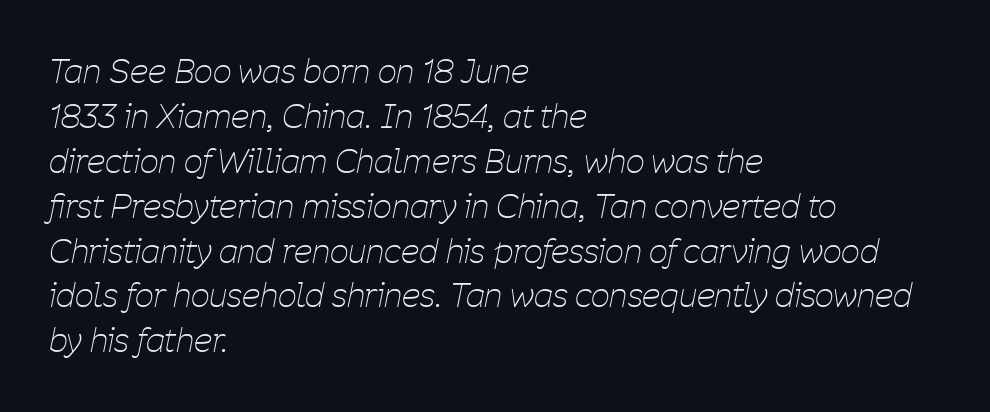
Q: Is the text bold? A: No.
Q: Is the text italic (slanted)? A: Yes, it leans right by about 11 degrees.
Q: Is the text underlined? A: No.
Q: How is the paragraph aligned? A: Left-aligned.
Q: Is the spacing between letters normal or unusually wide? A: Normal.
Q: Is the spacing between lines tight, normal or loose? A: Normal.
Q: Width (condensed, normal, or wide)? A: Condensed.
Q: Stroke contrast? A: Low.
Q: x-height? A: Medium.
Q: Monospaced? A: No.
